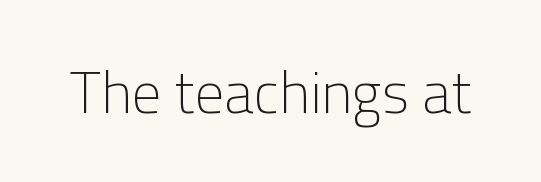
Q: Is the text bold? A: No.
Q: Is the text italic (slanted)? A: No, it is upright.
Q: Is the typeface a serif or a sans-serif typeface? A: Sans-serif.
Q: Is the text underlined? A: No.
Q: Is the spacing between letters normal or unusually wide? A: Normal.
Q: Width (condensed, normal, or wide)? A: Normal.
Q: Stroke contrast? A: Low.
Q: x-height? A: Medium.
Q: Monospaced? A: No.
